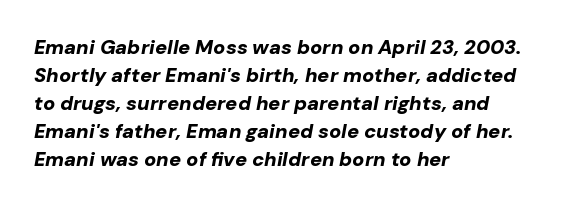
{"italic": "yes", "lean": "right", "slant_degrees": 10, "bold": "yes", "underline": "no", "align": "left", "line_spacing": "normal", "line_spacing_ratio": 1.4, "letter_spacing": "normal", "letter_spacing_em": 0.0, "glyph_px": 20}
